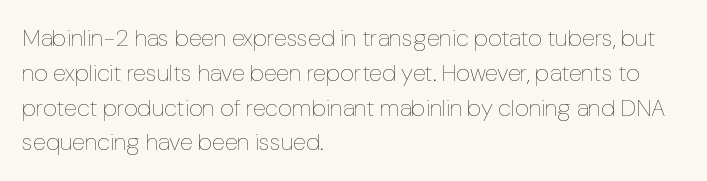
Q: Is the text bold? A: No.
Q: Is the text italic (slanted)? A: No, it is upright.
Q: Is the text underlined? A: No.
Q: How is the paragraph aligned? A: Left-aligned.
Q: Is the spacing between letters normal or unusually wide? A: Normal.
Q: Is the spacing between lines tight, normal or loose? A: Normal.
